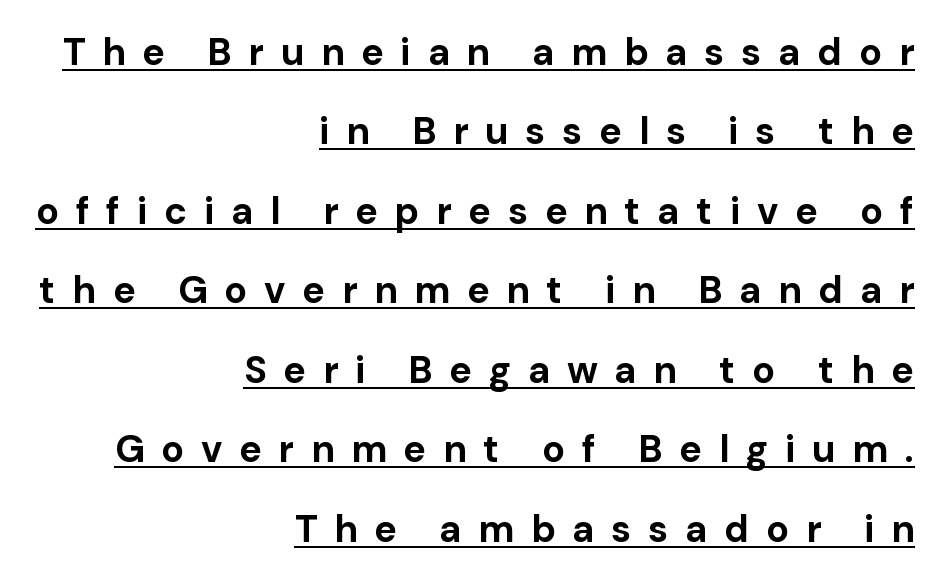
The image shows 38 px bold sans-serif type, upright; set right-aligned, loose line spacing (2.09x), unusually wide letter spacing (+0.44 em), underlined; low stroke contrast and a medium x-height.
